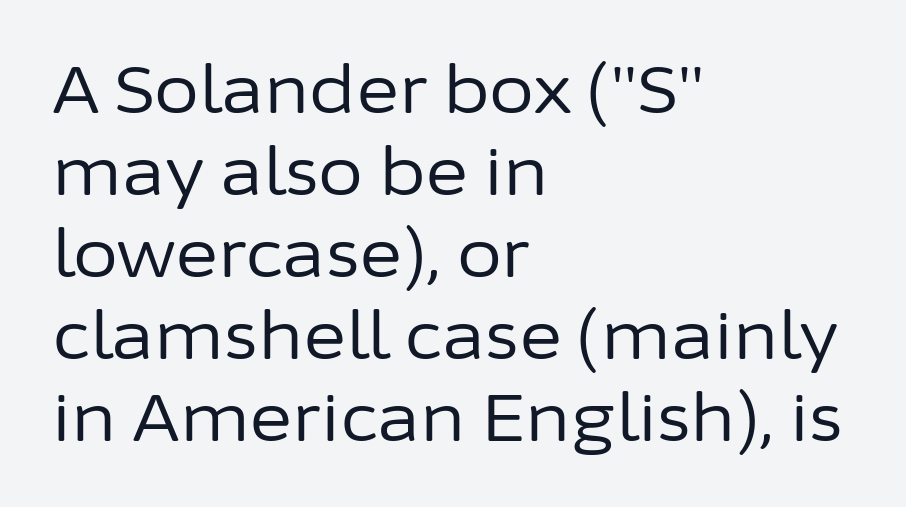
The image shows 65 px regular-weight sans-serif type, upright; set left-aligned, normal line spacing (1.26x), normal letter spacing, not underlined; low stroke contrast and a medium x-height.
